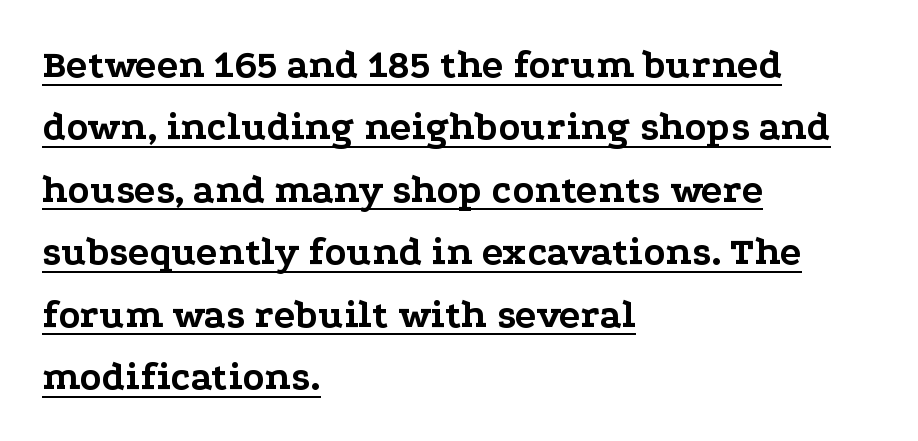
{"serif": "yes", "italic": "no", "bold": "yes", "weight": "bold", "width": "wide", "stroke_contrast": "low", "x_height": "medium", "monospaced": "no", "underline": "yes", "align": "left", "line_spacing": "normal", "line_spacing_ratio": 1.56, "letter_spacing": "normal", "letter_spacing_em": 0.0, "glyph_px": 40}
